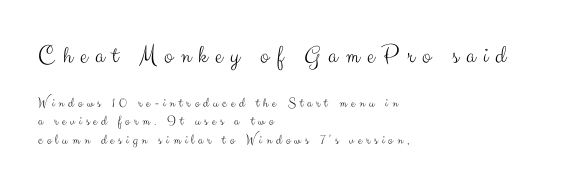
{"bold": "no", "underline": "no", "align": "left", "line_spacing": "normal", "line_spacing_ratio": 1.34, "letter_spacing": "wide", "letter_spacing_em": 0.29, "larger_block": "first", "size_ratio": 1.86, "glyph_px": 26}
